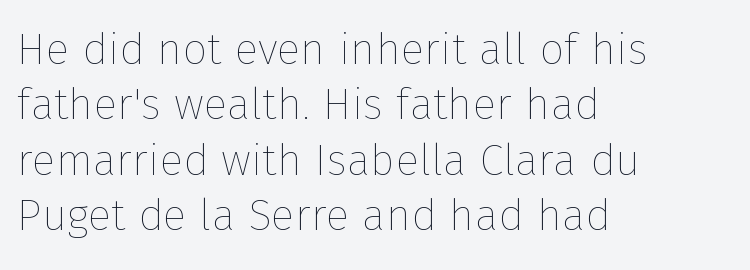
Q: Is the text bold? A: No.
Q: Is the text italic (slanted)? A: No, it is upright.
Q: Is the text underlined? A: No.
Q: How is the paragraph aligned? A: Left-aligned.
Q: Is the spacing between letters normal or unusually wide? A: Normal.
Q: Is the spacing between lines tight, normal or loose? A: Normal.
Q: Width (condensed, normal, or wide)? A: Normal.
Q: Stroke contrast? A: Low.
Q: x-height? A: Medium.
Q: Monospaced? A: No.
